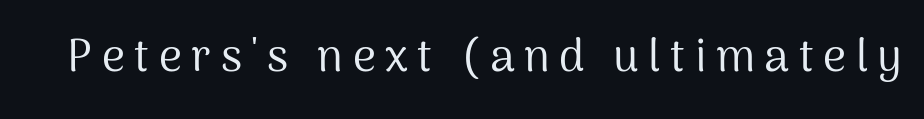
Q: Is the text bold? A: No.
Q: Is the text italic (slanted)? A: No, it is upright.
Q: Is the typeface a serif or a sans-serif typeface? A: Sans-serif.
Q: Is the text underlined? A: No.
Q: Is the spacing between letters normal or unusually wide? A: Unusually wide.
Q: Width (condensed, normal, or wide)? A: Normal.
Q: Stroke contrast? A: Medium.
Q: x-height? A: Medium.
Q: Monospaced? A: No.
